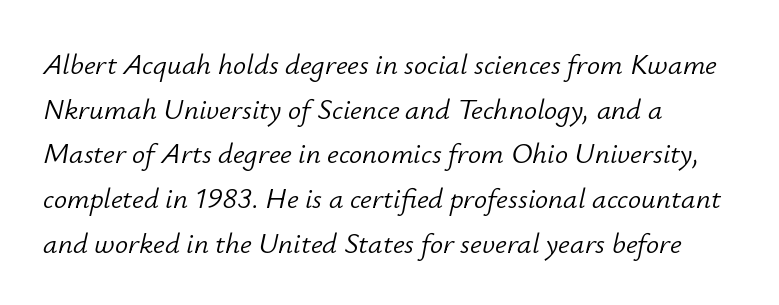
{"italic": "yes", "lean": "right", "slant_degrees": 12, "bold": "no", "weight": "light", "width": "normal", "stroke_contrast": "low", "x_height": "small", "monospaced": "no", "underline": "no", "align": "left", "line_spacing": "normal", "line_spacing_ratio": 1.54, "letter_spacing": "normal", "letter_spacing_em": 0.0, "glyph_px": 29}
